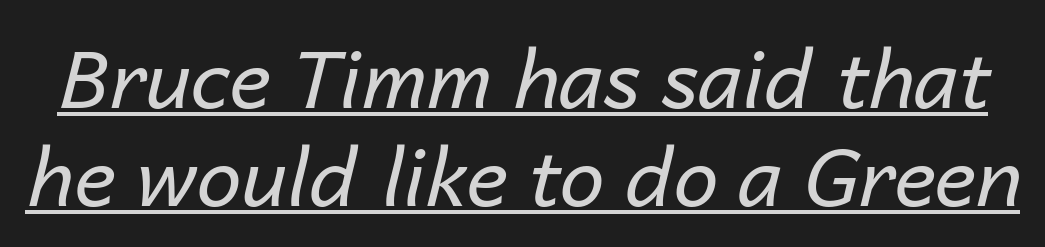
The whole block is typeset with a tilt. A baseline rule has been typeset under these characters. Weight: regular or lighter. Look at the tracking — it's just the regular setting, nothing added. Do the characters align in a grid? No, the font is proportional.
